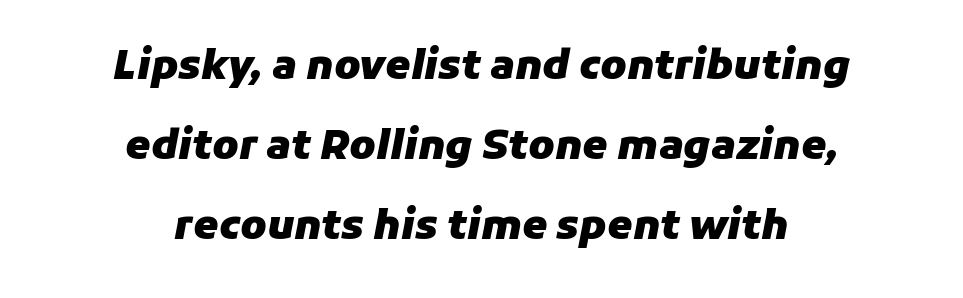
{"italic": "yes", "lean": "right", "slant_degrees": 11, "bold": "yes", "weight": "heavy", "width": "normal", "stroke_contrast": "low", "x_height": "medium", "monospaced": "no", "underline": "no", "align": "center", "line_spacing": "loose", "line_spacing_ratio": 2.0, "letter_spacing": "normal", "letter_spacing_em": 0.0, "glyph_px": 40}
